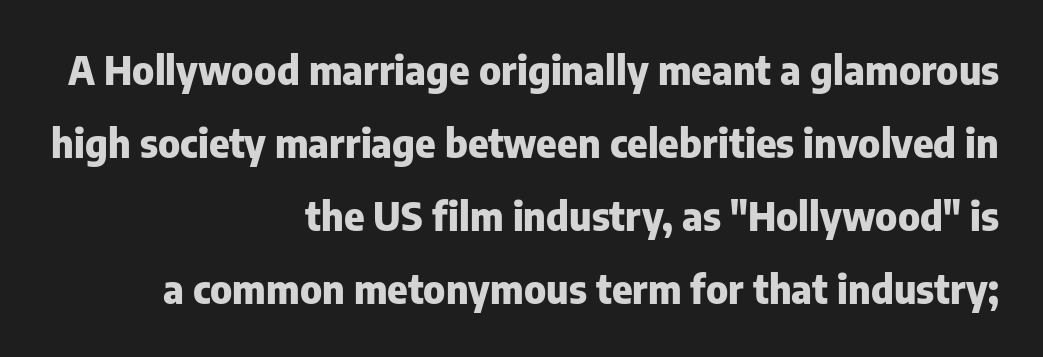
Q: Is the text bold? A: Yes.
Q: Is the text italic (slanted)? A: No, it is upright.
Q: Is the typeface a serif or a sans-serif typeface? A: Sans-serif.
Q: Is the text underlined? A: No.
Q: How is the paragraph aligned? A: Right-aligned.
Q: Is the spacing between letters normal or unusually wide? A: Normal.
Q: Width (condensed, normal, or wide)? A: Normal.
Q: Stroke contrast? A: Low.
Q: x-height? A: Medium.
Q: Monospaced? A: No.
